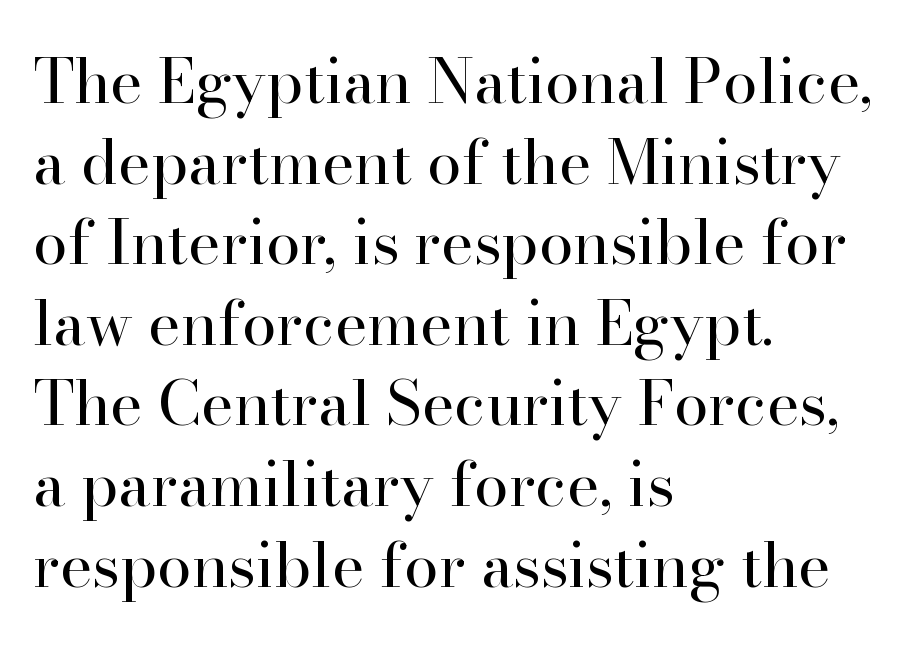
{"serif": "yes", "italic": "no", "bold": "no", "weight": "regular", "width": "normal", "stroke_contrast": "high", "x_height": "small", "monospaced": "no", "underline": "no", "align": "left", "line_spacing": "normal", "line_spacing_ratio": 1.3, "letter_spacing": "normal", "letter_spacing_em": 0.0, "glyph_px": 62}
